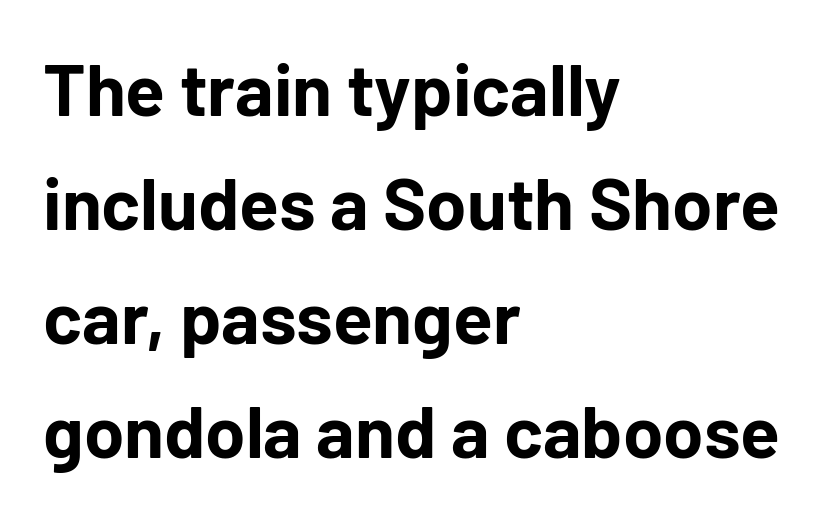
{"serif": "no", "italic": "no", "bold": "yes", "weight": "bold", "width": "normal", "stroke_contrast": "low", "x_height": "medium", "monospaced": "no", "underline": "no", "align": "left", "line_spacing": "normal", "line_spacing_ratio": 1.56, "letter_spacing": "normal", "letter_spacing_em": 0.0, "glyph_px": 73}
